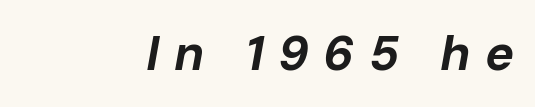
{"italic": "yes", "lean": "right", "slant_degrees": 10, "bold": "yes", "weight": "bold", "width": "normal", "stroke_contrast": "low", "x_height": "medium", "monospaced": "no", "underline": "no", "align": "right", "letter_spacing": "wide", "letter_spacing_em": 0.29, "glyph_px": 49}
